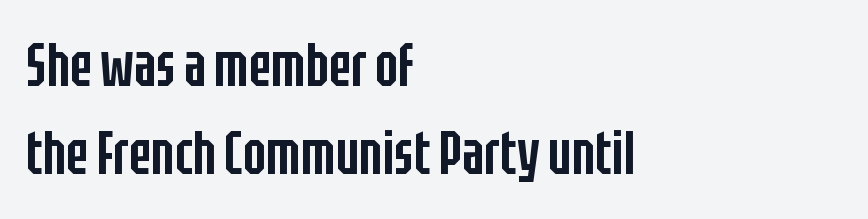
The type is set solid horizontally, with unmodified tracking. Horizontal alignment here is leftward, the default for most running prose. Type style note: lacks serifs. Does the leading feel generous? No, just average.
